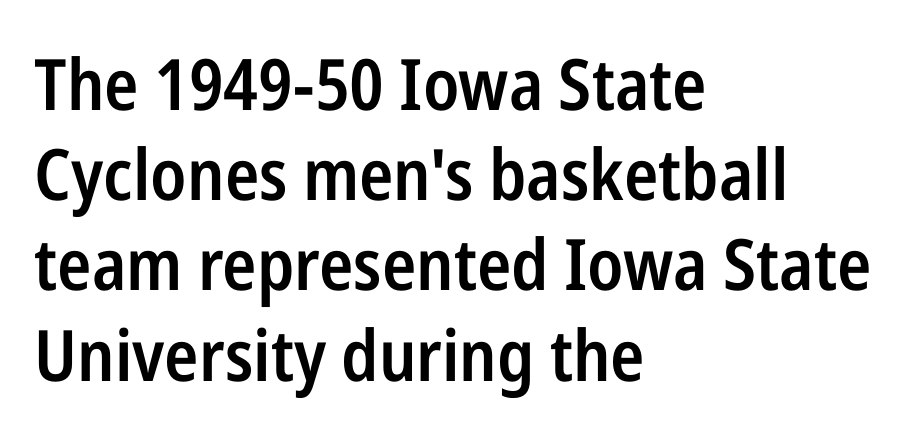
This rendering features lettering with no underline. A sans-serif font was chosen for this passage. Is the block centered? No — it sits flush against the left margin. A semibold gives these letters moderate extra thickness, short of bold. You can tell it's not italic because the verticals are truly vertical. The block of text has a typical density, with ordinary space between rows.
